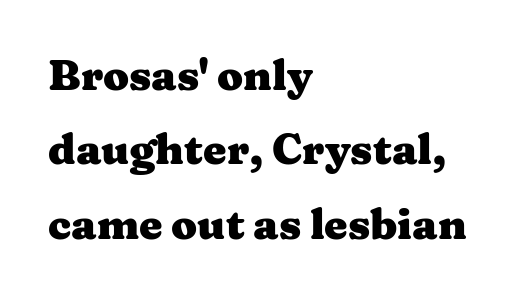
Q: Is the text bold? A: Yes.
Q: Is the text italic (slanted)? A: No, it is upright.
Q: Is the typeface a serif or a sans-serif typeface? A: Serif.
Q: Is the text underlined? A: No.
Q: How is the paragraph aligned? A: Left-aligned.
Q: Is the spacing between letters normal or unusually wide? A: Normal.
Q: Width (condensed, normal, or wide)? A: Wide.
Q: Stroke contrast? A: Medium.
Q: x-height? A: Medium.
Q: Monospaced? A: No.
